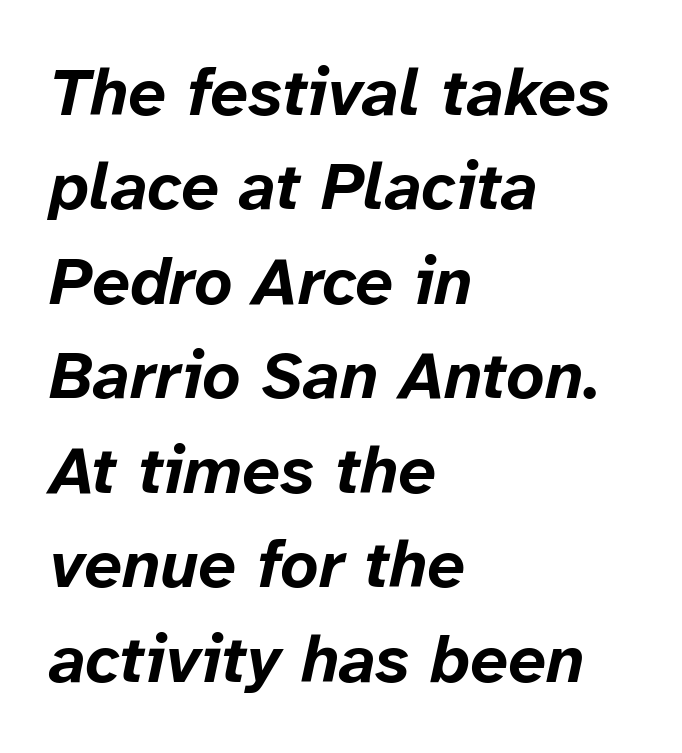
The image shows 67 px bold type, italic (leaning right); set left-aligned, normal line spacing (1.41x), normal letter spacing, not underlined; low stroke contrast and a medium x-height.
